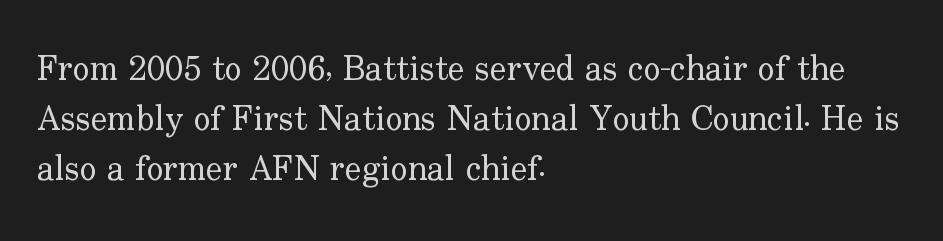
{"serif": "yes", "italic": "no", "bold": "no", "weight": "regular", "width": "normal", "stroke_contrast": "low", "x_height": "small", "monospaced": "no", "underline": "no", "align": "left", "line_spacing": "normal", "line_spacing_ratio": 1.43, "letter_spacing": "normal", "letter_spacing_em": 0.0, "glyph_px": 35}
